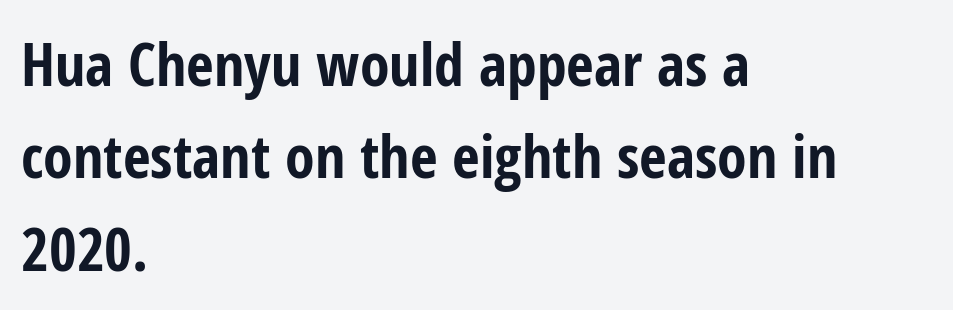
{"serif": "no", "italic": "no", "bold": "yes", "weight": "bold", "width": "condensed", "stroke_contrast": "low", "x_height": "medium", "monospaced": "no", "underline": "no", "align": "left", "line_spacing": "normal", "line_spacing_ratio": 1.54, "letter_spacing": "normal", "letter_spacing_em": 0.0, "glyph_px": 60}
